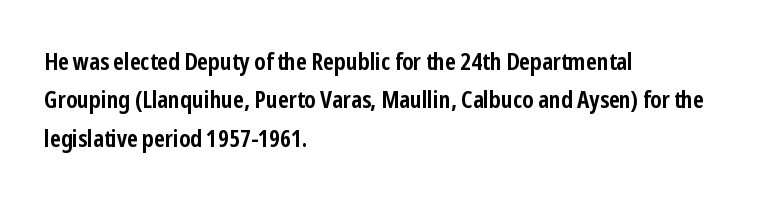
The image shows 24 px bold type, upright; set left-aligned, normal line spacing (1.6x), normal letter spacing, not underlined.
